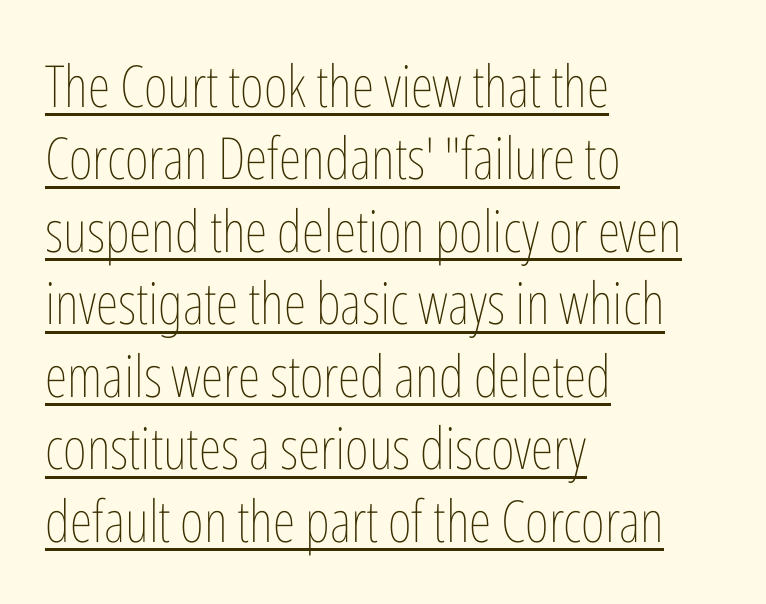
{"italic": "no", "bold": "no", "weight": "thin", "width": "condensed", "stroke_contrast": "low", "x_height": "medium", "monospaced": "no", "underline": "yes", "align": "left", "line_spacing": "normal", "line_spacing_ratio": 1.25, "letter_spacing": "normal", "letter_spacing_em": 0.0, "glyph_px": 58}
